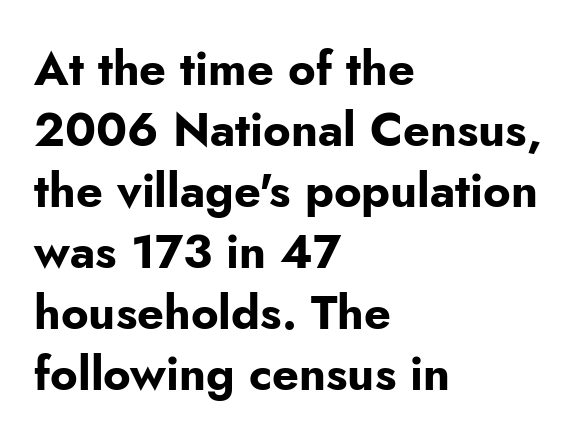
{"serif": "no", "italic": "no", "bold": "yes", "weight": "bold", "width": "normal", "stroke_contrast": "low", "x_height": "small", "monospaced": "no", "underline": "no", "align": "left", "line_spacing": "normal", "line_spacing_ratio": 1.3, "letter_spacing": "normal", "letter_spacing_em": 0.0, "glyph_px": 47}
